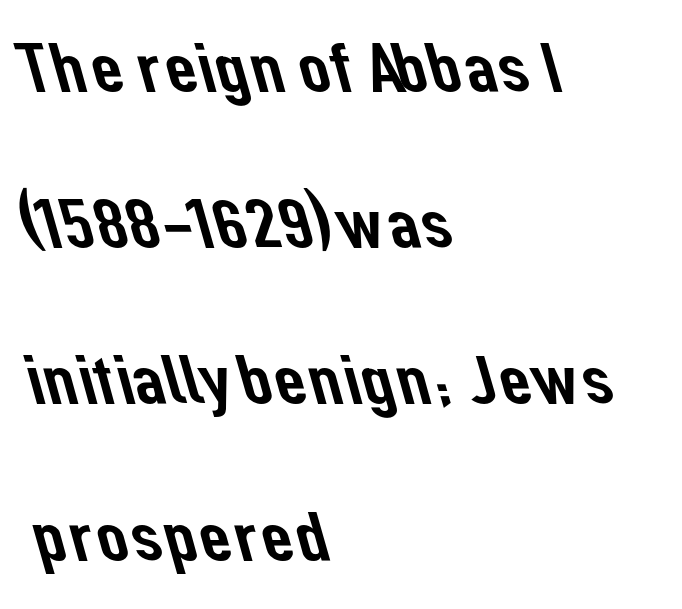
{"serif": "no", "width": "normal", "stroke_contrast": "low", "x_height": "medium", "monospaced": "no", "underline": "no", "align": "left", "line_spacing": "loose", "line_spacing_ratio": 2.2, "letter_spacing": "normal", "letter_spacing_em": 0.0, "glyph_px": 71}
